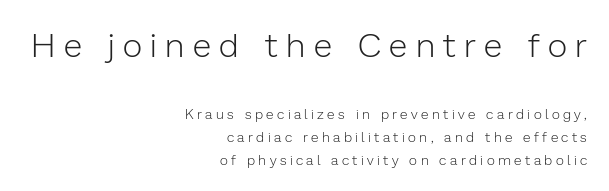
Q: Is the text bold? A: No.
Q: Is the text italic (slanted)? A: No, it is upright.
Q: Is the typeface a serif or a sans-serif typeface? A: Sans-serif.
Q: Is the text underlined? A: No.
Q: How is the paragraph aligned? A: Right-aligned.
Q: Is the spacing between letters normal or unusually wide? A: Unusually wide.
Q: Is the spacing between lines tight, normal or loose? A: Normal.
Q: Which block of text is set in a larger size, the first (top) or the second (bottom)? A: The first (top) one.
Q: Width (condensed, normal, or wide)? A: Normal.
Q: Stroke contrast? A: Low.
Q: x-height? A: Medium.
Q: Monospaced? A: No.
